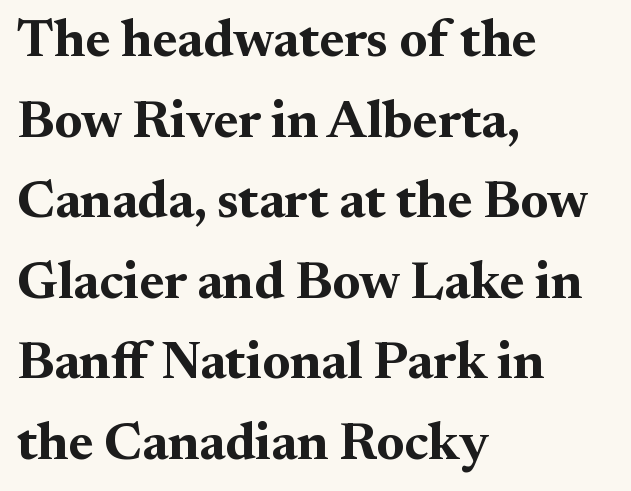
{"serif": "yes", "italic": "no", "bold": "yes", "weight": "bold", "width": "normal", "stroke_contrast": "medium", "x_height": "small", "monospaced": "no", "underline": "no", "align": "left", "line_spacing": "normal", "line_spacing_ratio": 1.52, "letter_spacing": "normal", "letter_spacing_em": 0.0, "glyph_px": 53}
